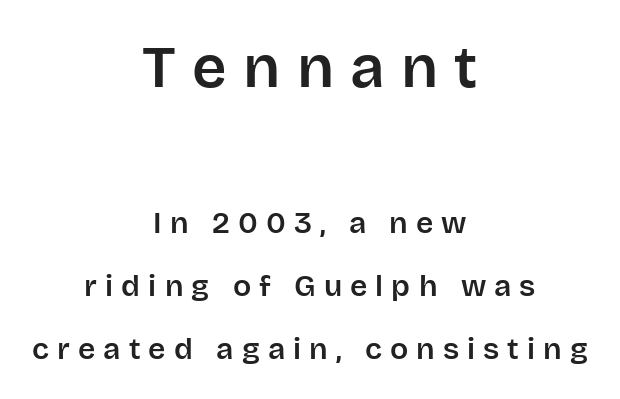
Q: Is the text italic (slanted)? A: No, it is upright.
Q: Is the typeface a serif or a sans-serif typeface? A: Sans-serif.
Q: Is the text underlined? A: No.
Q: How is the paragraph aligned? A: Centered.
Q: Is the spacing between letters normal or unusually wide? A: Unusually wide.
Q: Is the spacing between lines tight, normal or loose? A: Loose.
Q: Which block of text is set in a larger size, the first (top) or the second (bottom)? A: The first (top) one.
Q: Width (condensed, normal, or wide)? A: Normal.
Q: Stroke contrast? A: Low.
Q: x-height? A: Large.
Q: Monospaced? A: No.
